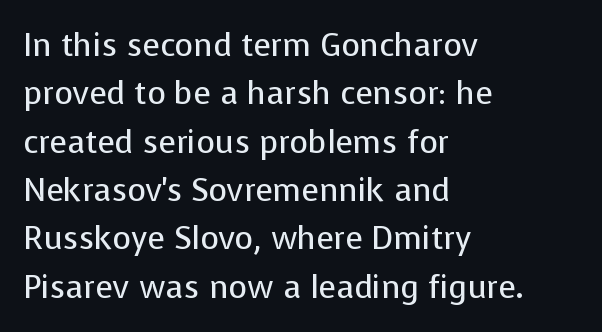
The image shows 32 px regular-weight sans-serif type, upright; set left-aligned, normal line spacing (1.51x), normal letter spacing, not underlined; low stroke contrast and a medium x-height.
